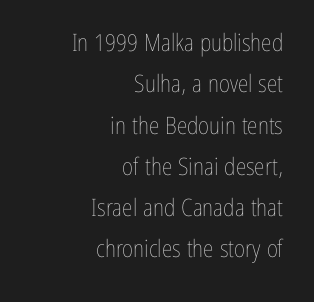
{"italic": "no", "bold": "no", "underline": "no", "align": "right", "line_spacing_ratio": 1.72, "letter_spacing": "normal", "letter_spacing_em": 0.0, "glyph_px": 24}
